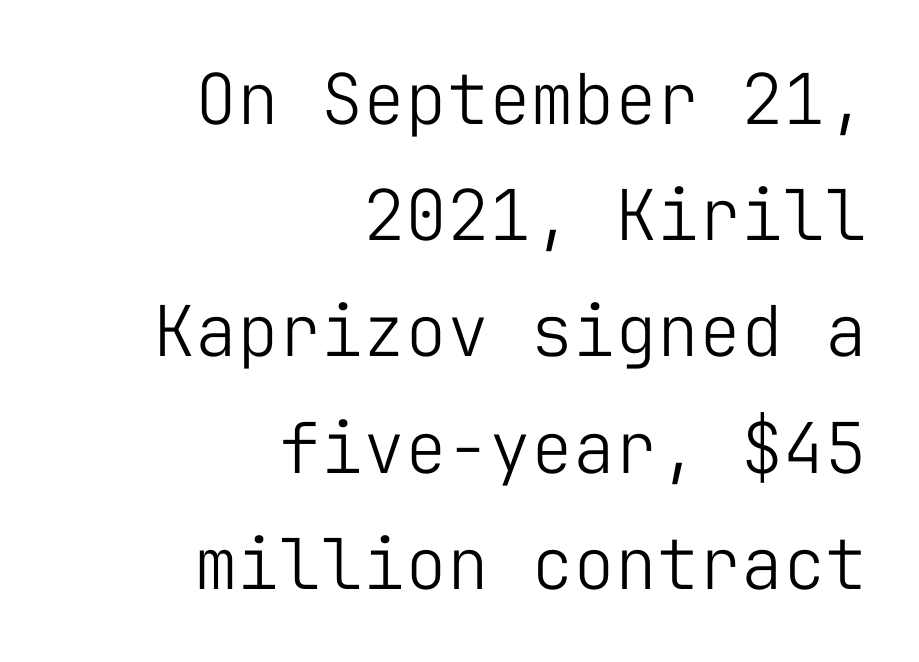
Q: Is the text bold? A: No.
Q: Is the text italic (slanted)? A: No, it is upright.
Q: Is the typeface a serif or a sans-serif typeface? A: Sans-serif.
Q: Is the text underlined? A: No.
Q: How is the paragraph aligned? A: Right-aligned.
Q: Is the spacing between letters normal or unusually wide? A: Normal.
Q: Is the spacing between lines tight, normal or loose? A: Normal.
Q: Width (condensed, normal, or wide)? A: Normal.
Q: Stroke contrast? A: Low.
Q: x-height? A: Medium.
Q: Monospaced? A: Yes.
